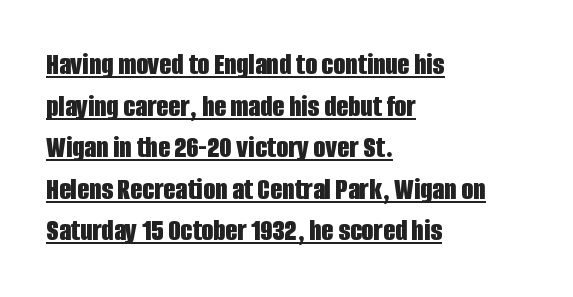
Q: Is the text bold? A: Yes.
Q: Is the text italic (slanted)? A: No, it is upright.
Q: Is the typeface a serif or a sans-serif typeface? A: Sans-serif.
Q: Is the text underlined? A: Yes.
Q: How is the paragraph aligned? A: Left-aligned.
Q: Is the spacing between letters normal or unusually wide? A: Normal.
Q: Is the spacing between lines tight, normal or loose? A: Normal.
Q: Width (condensed, normal, or wide)? A: Condensed.
Q: Stroke contrast? A: Low.
Q: x-height? A: Large.
Q: Monospaced? A: No.
